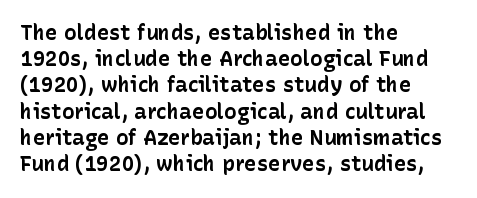
Does the weight exceed regular? Yes, all the way to bold. A typesetter would mark this as roman, not italic. The glyphs are unaccompanied by any horizontal stroke below them. Interline gaps are of average width in this sample. The horizontal fit of the characters is conventional and even.
